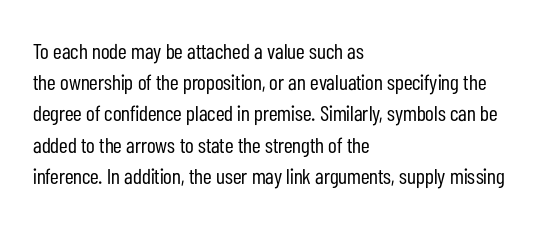
{"italic": "no", "bold": "no", "underline": "no", "align": "left", "line_spacing": "normal", "line_spacing_ratio": 1.42, "letter_spacing": "normal", "letter_spacing_em": 0.0, "glyph_px": 22}
